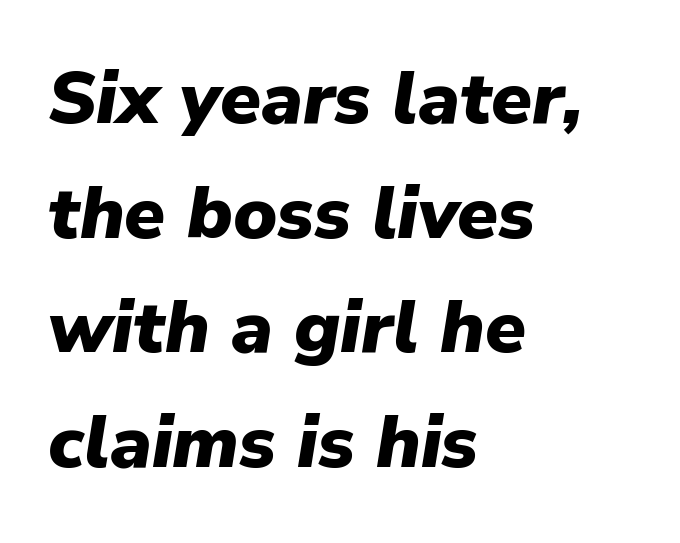
{"italic": "yes", "lean": "right", "slant_degrees": 9, "bold": "yes", "weight": "heavy", "width": "normal", "stroke_contrast": "low", "x_height": "medium", "monospaced": "no", "underline": "no", "align": "left", "line_spacing": "normal", "line_spacing_ratio": 1.55, "letter_spacing": "normal", "letter_spacing_em": 0.0, "glyph_px": 74}
